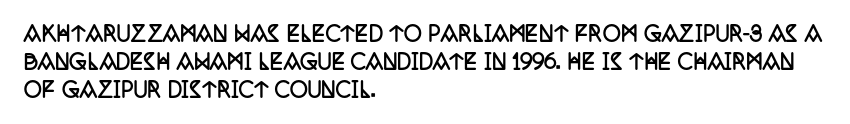
Its strokes are broad and dark, the hallmark of bold type. Plain, unruled lines of type. The paragraph shown leans on its left margin. Reading down the column, the eye jumps a familiar distance to each next line. Vertical strokes here are truly vertical.
